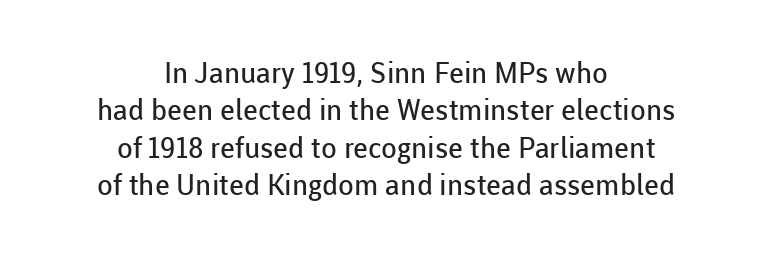
Q: Is the text bold? A: No.
Q: Is the text italic (slanted)? A: No, it is upright.
Q: Is the typeface a serif or a sans-serif typeface? A: Sans-serif.
Q: Is the text underlined? A: No.
Q: How is the paragraph aligned? A: Centered.
Q: Is the spacing between letters normal or unusually wide? A: Normal.
Q: Is the spacing between lines tight, normal or loose? A: Normal.
Q: Width (condensed, normal, or wide)? A: Normal.
Q: Stroke contrast? A: Low.
Q: x-height? A: Medium.
Q: Monospaced? A: No.
